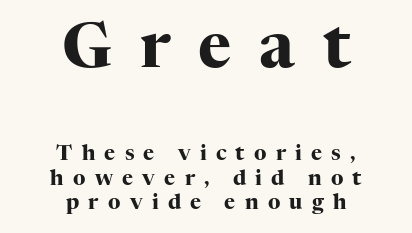
The image shows 63 px heavy serif type, upright; set centered, line spacing 1.18x, unusually wide letter spacing (+0.44 em), not underlined; the first (top) block is 3.0x larger; high stroke contrast and a medium x-height.
